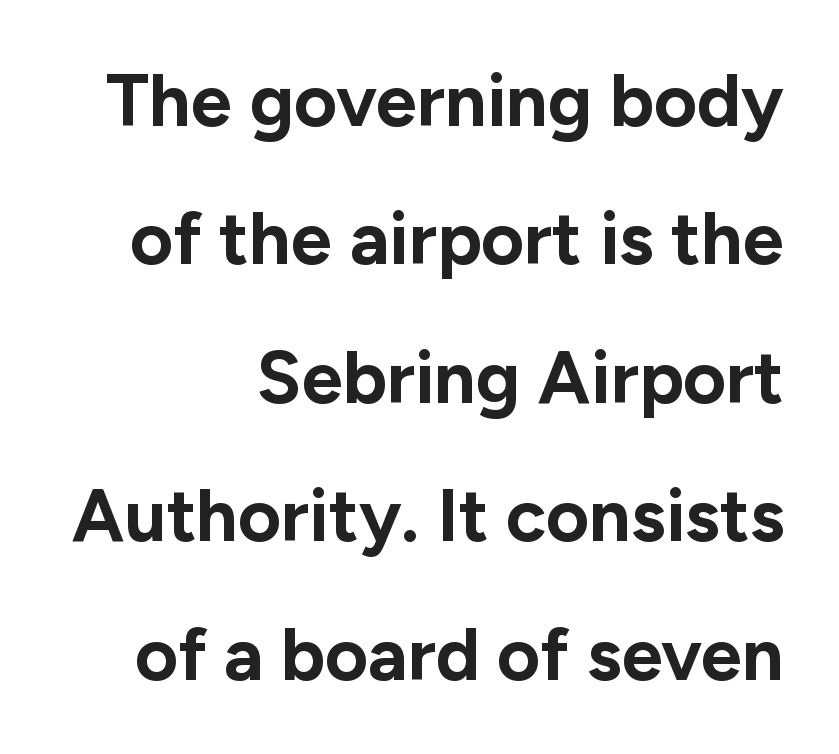
Q: Is the text bold? A: Yes.
Q: Is the text italic (slanted)? A: No, it is upright.
Q: Is the typeface a serif or a sans-serif typeface? A: Sans-serif.
Q: Is the text underlined? A: No.
Q: How is the paragraph aligned? A: Right-aligned.
Q: Is the spacing between letters normal or unusually wide? A: Normal.
Q: Width (condensed, normal, or wide)? A: Normal.
Q: Stroke contrast? A: Low.
Q: x-height? A: Medium.
Q: Monospaced? A: No.
